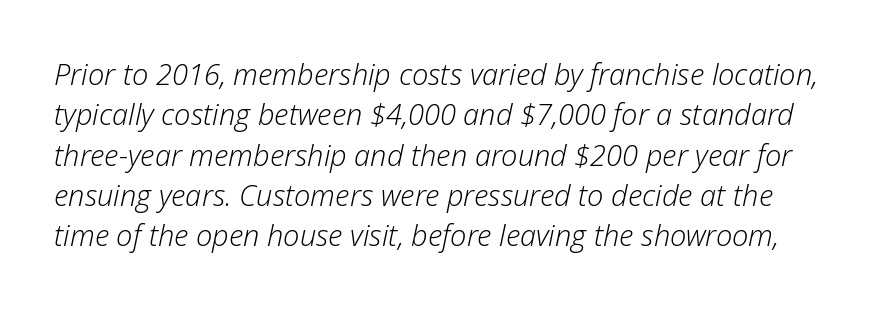
The image shows 29 px light type, italic (leaning right); set normal line spacing (1.39x), normal letter spacing, not underlined; low stroke contrast and a medium x-height.
